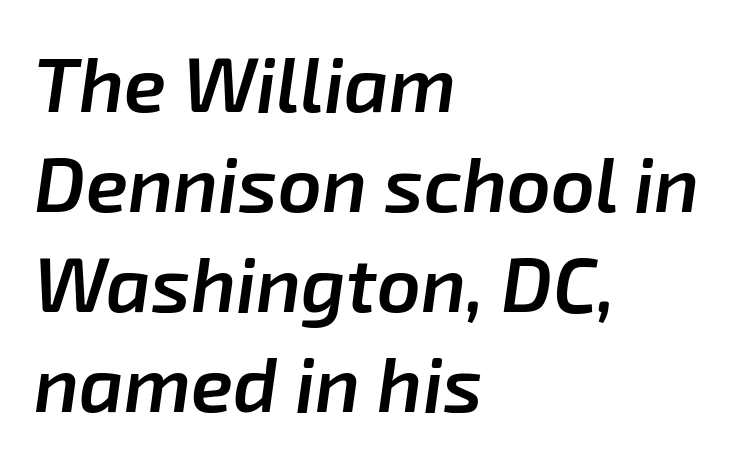
These lines are rendered in a variable-pitch font. Short note: letters normally spaced. Glance below the letters and you will spot only blank space. The sample has been set in demibold, a notch under bold. Successive baselines arrive at the customary interval. Observe the lean: these are italic letterforms.
